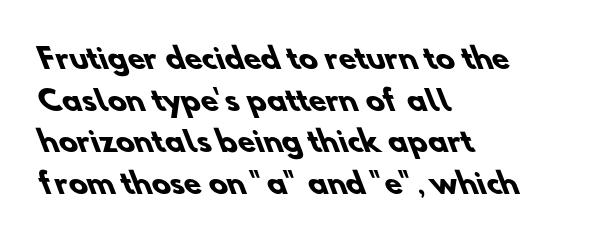
The image shows 28 px heavy sans-serif type; set left-aligned, normal line spacing (1.49x), normal letter spacing, not underlined; low stroke contrast and a small x-height.
